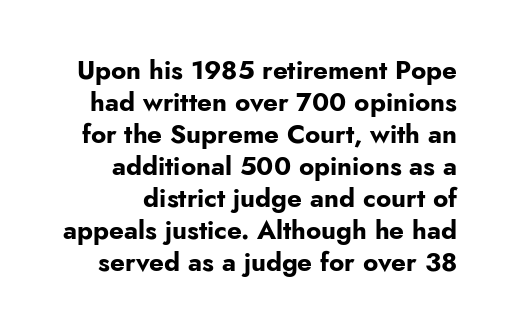
Posture: straight, roman, zero tilt. A dark, heavy texture on the line: the type is bold. Clear beneath every line of the passage. What stands out about the letter spacing? Nothing — it is the standard amount.
